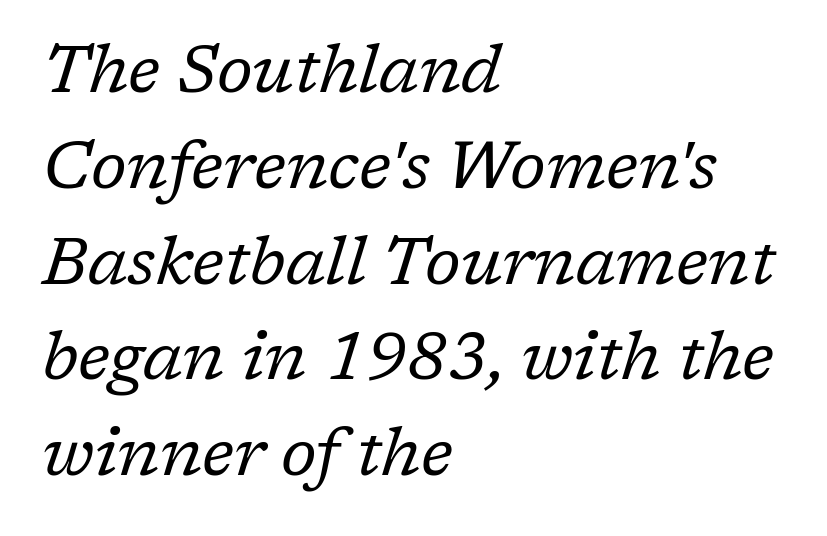
The image shows 67 px regular-weight serif type, italic (leaning right); set left-aligned, normal line spacing (1.43x), normal letter spacing, not underlined; low stroke contrast and a medium x-height.
